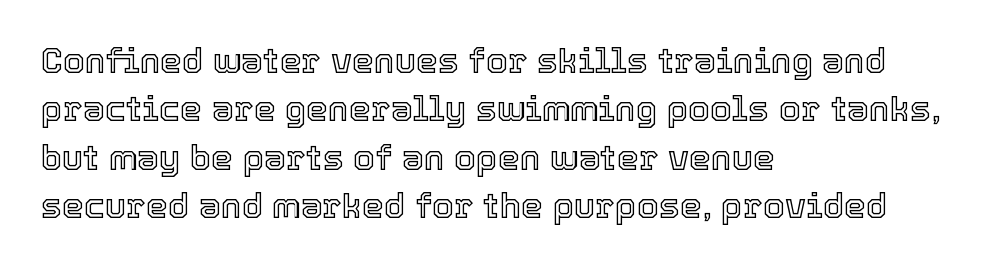
Decoration check: the copy has no underline. The typesetter chose a ragged-right arrangement here. Nothing unusual about the tracking: characters are spaced as the font intends. A typesetter would call this proportional, since set widths differ per character.
